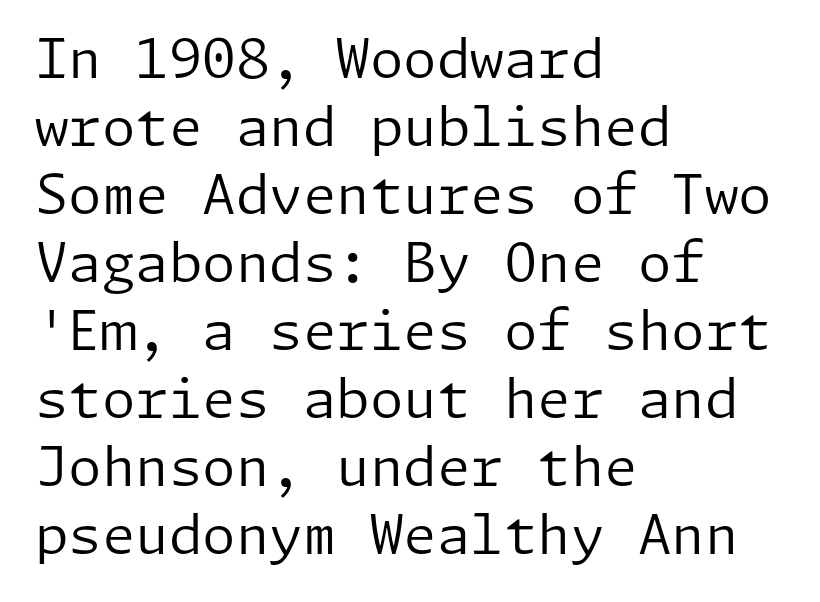
{"serif": "no", "italic": "no", "bold": "no", "weight": "regular", "width": "normal", "stroke_contrast": "low", "x_height": "medium", "underline": "no", "align": "left", "line_spacing": "normal", "line_spacing_ratio": 1.26, "letter_spacing": "normal", "letter_spacing_em": 0.0, "glyph_px": 54}
